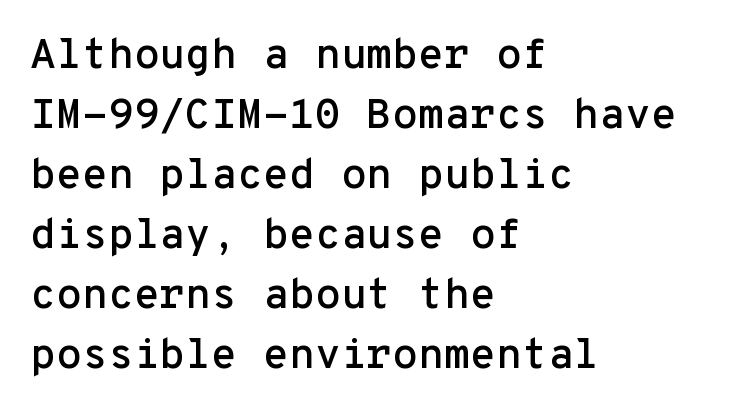
The passage shown is typed in a monospace face where columns stay perfectly aligned. Clear beneath every line of the passage. The face used here is a sans, in the tradition of grotesques and geometrics. The vertical gap from one line to the next is medium. Layout note: lines flush left. Letter spacing: default.
